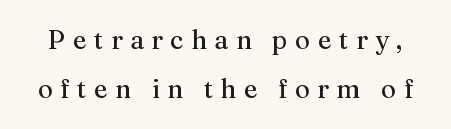
{"italic": "no", "bold": "no", "underline": "no", "line_spacing": "loose", "line_spacing_ratio": 1.9, "letter_spacing": "wide", "letter_spacing_em": 0.29, "glyph_px": 26}
